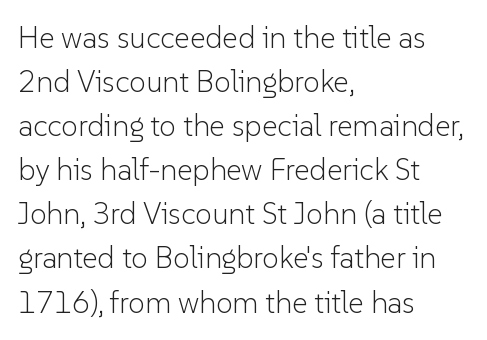
{"serif": "no", "italic": "no", "bold": "no", "weight": "light", "width": "normal", "stroke_contrast": "low", "x_height": "medium", "monospaced": "no", "underline": "no", "align": "left", "line_spacing": "normal", "line_spacing_ratio": 1.47, "letter_spacing": "normal", "letter_spacing_em": 0.0, "glyph_px": 30}
